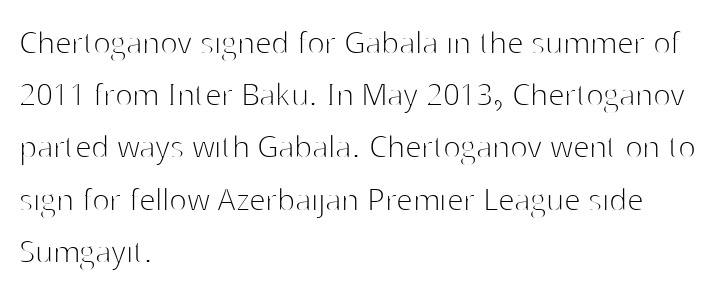
{"serif": "no", "italic": "no", "bold": "no", "weight": "thin", "width": "normal", "stroke_contrast": "high", "x_height": "medium", "monospaced": "no", "underline": "no", "align": "left", "line_spacing": "normal", "line_spacing_ratio": 1.41, "letter_spacing": "normal", "letter_spacing_em": 0.0, "glyph_px": 37}
